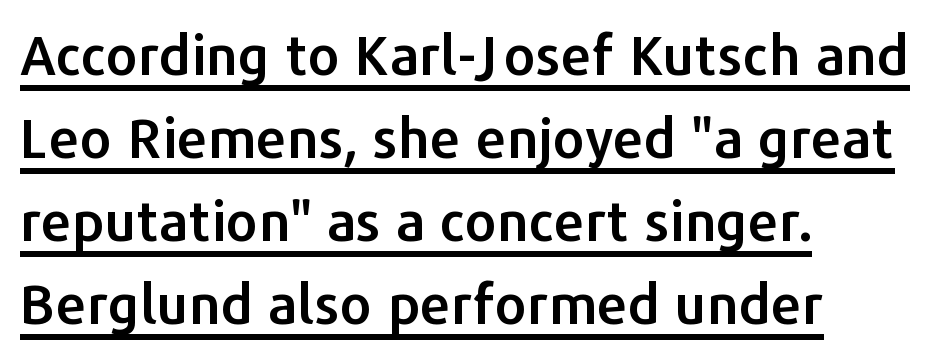
Q: Is the text italic (slanted)? A: No, it is upright.
Q: Is the typeface a serif or a sans-serif typeface? A: Sans-serif.
Q: Is the text underlined? A: Yes.
Q: How is the paragraph aligned? A: Left-aligned.
Q: Is the spacing between letters normal or unusually wide? A: Normal.
Q: Is the spacing between lines tight, normal or loose? A: Normal.
Q: Width (condensed, normal, or wide)? A: Normal.
Q: Stroke contrast? A: Low.
Q: x-height? A: Medium.
Q: Monospaced? A: No.
